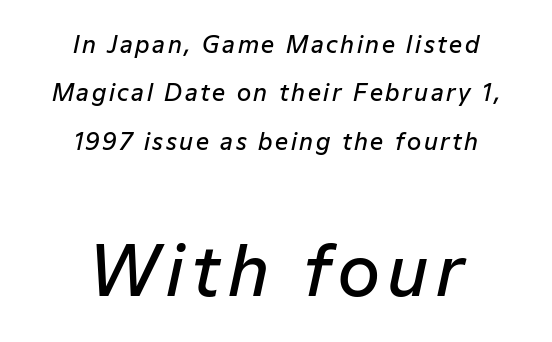
Q: Is the text bold? A: Semi-bold.
Q: Is the text italic (slanted)? A: Yes, it leans right by about 12 degrees.
Q: Is the text underlined? A: No.
Q: How is the paragraph aligned? A: Centered.
Q: Is the spacing between lines tight, normal or loose? A: Loose.
Q: Which block of text is set in a larger size, the first (top) or the second (bottom)? A: The second (bottom) one.
Q: Width (condensed, normal, or wide)? A: Normal.
Q: Stroke contrast? A: Low.
Q: x-height? A: Medium.
Q: Monospaced? A: No.
